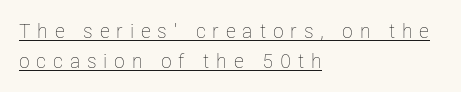
Horizontal alignment here is leftward, the default for most running prose. Loose tracking; the words dissolve into strings of separated letters. Weight class: somewhere from thin through regular. The leading is moderate, giving the passage an even texture.
